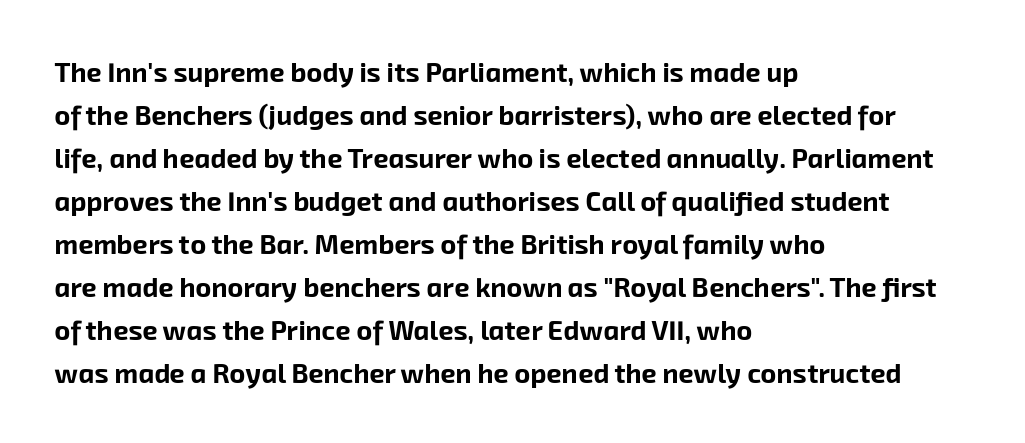
{"bold": "yes", "underline": "no", "align": "left", "line_spacing": "normal", "line_spacing_ratio": 1.59, "letter_spacing": "normal", "letter_spacing_em": 0.0, "glyph_px": 27}
